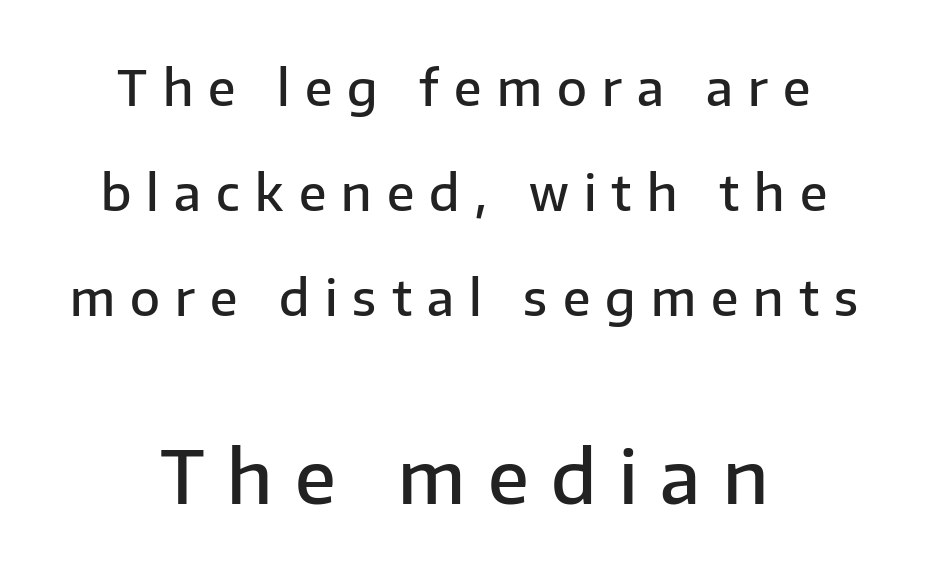
{"serif": "no", "italic": "no", "bold": "semi", "weight": "semibold", "width": "normal", "stroke_contrast": "low", "x_height": "medium", "monospaced": "no", "underline": "no", "align": "center", "line_spacing": "loose", "line_spacing_ratio": 2.14, "letter_spacing": "wide", "letter_spacing_em": 0.31, "larger_block": "second", "size_ratio": 1.49, "glyph_px": 73}
